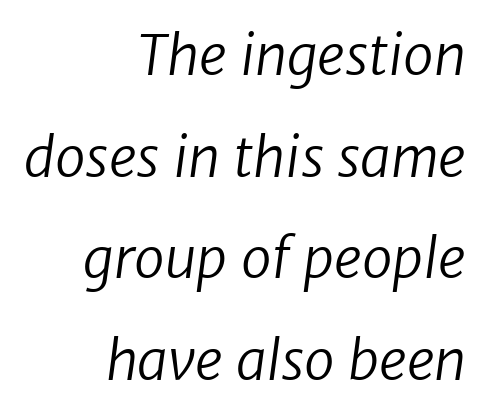
{"serif": "no", "bold": "no", "weight": "regular", "width": "normal", "stroke_contrast": "low", "x_height": "medium", "monospaced": "no", "underline": "no", "align": "right", "line_spacing_ratio": 1.85, "letter_spacing": "normal", "letter_spacing_em": 0.0, "glyph_px": 55}
